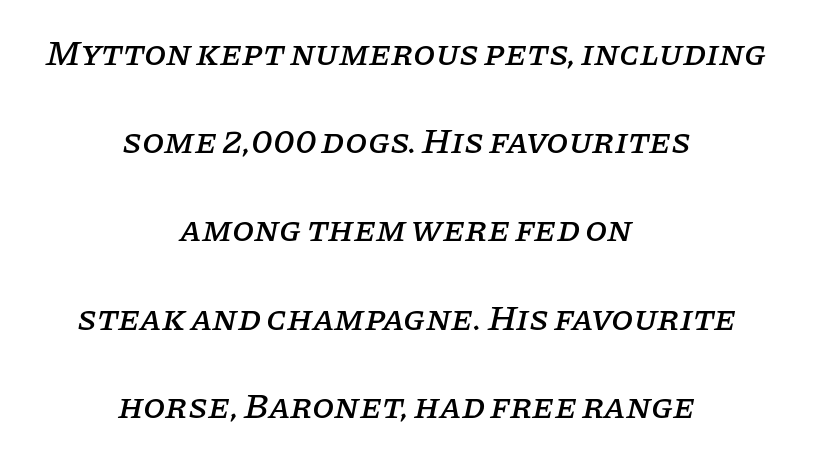
Spacing verdict: proportional, widths tailored to each character. Spacing between characters is what you'd get straight out of the box. The passage shown is not underscored anywhere. The designer went with a serif here, giving each stem small feet. Vertical spacing — loose. Is the block centered? Yes — each line is placed symmetrically about the middle.
